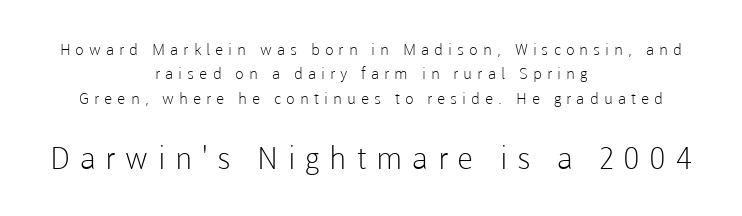
Do the letters lean? They stand straight. In terms of letterform style, serifs are entirely absent. The letterforms stand isolated, each surrounded by extra space. In terms of leading, this rendering sits right in the middle.
